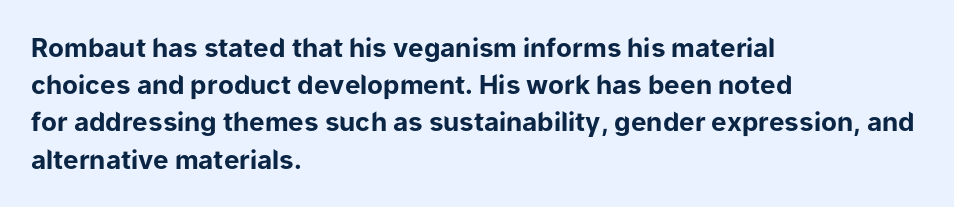
{"italic": "no", "bold": "yes", "underline": "no", "align": "left", "line_spacing": "normal", "line_spacing_ratio": 1.43, "letter_spacing": "normal", "letter_spacing_em": 0.0, "glyph_px": 26}
